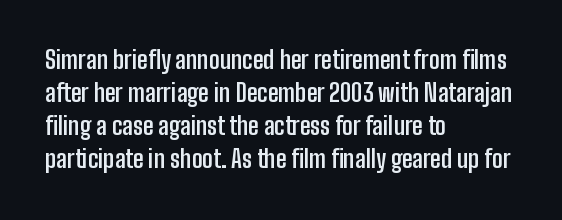
{"italic": "no", "bold": "yes", "underline": "no", "align": "left", "line_spacing": "normal", "line_spacing_ratio": 1.38, "letter_spacing": "normal", "letter_spacing_em": 0.0, "glyph_px": 24}
